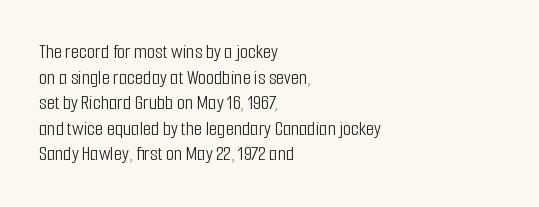
Q: Is the text bold? A: No.
Q: Is the text italic (slanted)? A: No, it is upright.
Q: Is the text underlined? A: No.
Q: How is the paragraph aligned? A: Left-aligned.
Q: Is the spacing between letters normal or unusually wide? A: Normal.
